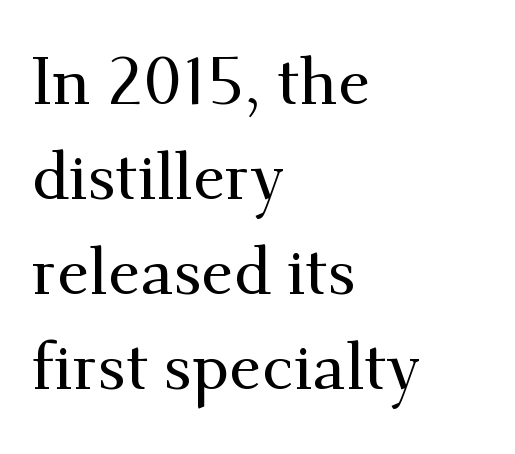
The image shows 65 px serif type, upright; set left-aligned, normal line spacing (1.46x), normal letter spacing, not underlined; medium stroke contrast and a small x-height.
